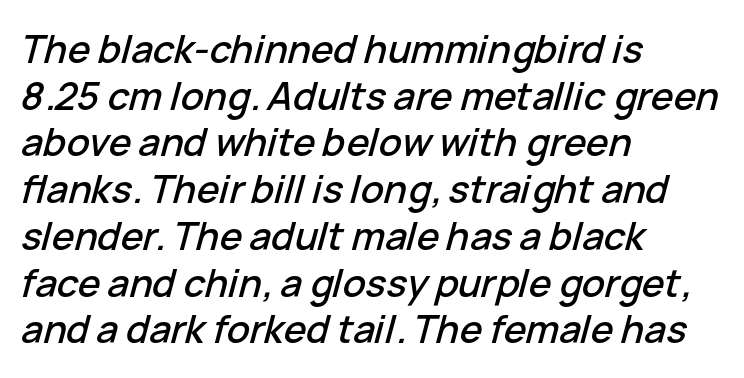
Words float on clear page, feet unadorned. These lines keep a tight, regular rhythm from letter to letter. Style check: oblique. You could not count columns in this text — the font is proportionally spaced. This sample is left-justified, so line endings fall wherever the words run out.
